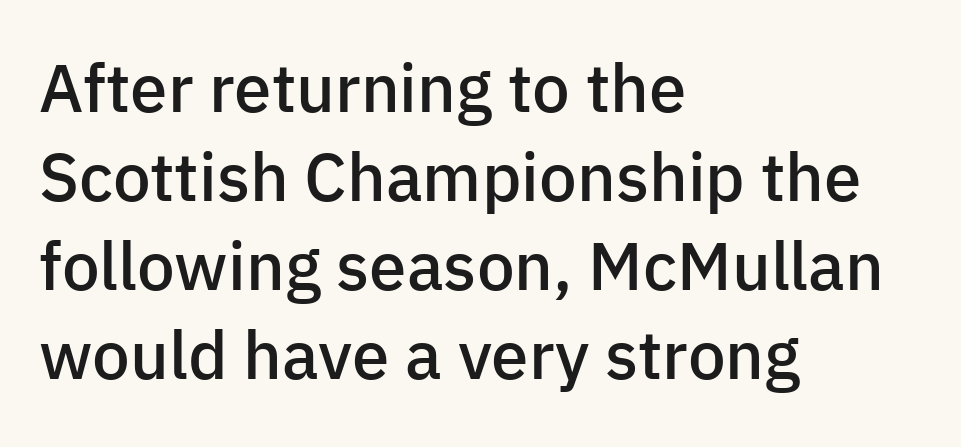
The image shows 67 px semibold sans-serif type, upright; set left-aligned, normal line spacing (1.33x), normal letter spacing, not underlined; low stroke contrast and a medium x-height.
